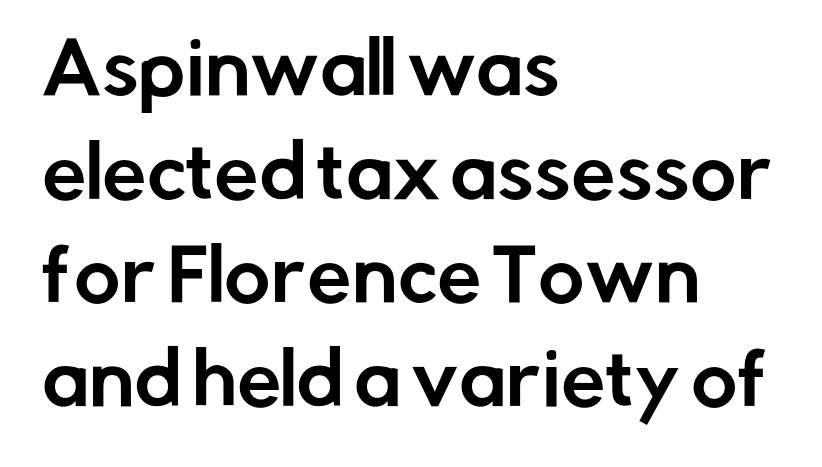
The image shows 71 px sans-serif type, upright; set left-aligned, normal line spacing (1.46x), normal letter spacing, not underlined; low stroke contrast and a medium x-height.
